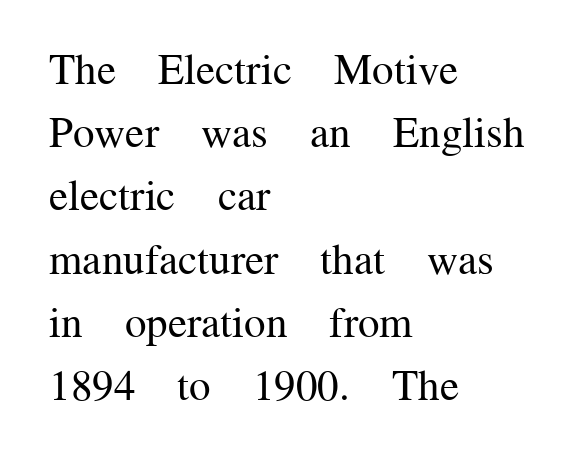
{"serif": "yes", "italic": "no", "bold": "no", "weight": "regular", "width": "normal", "stroke_contrast": "medium", "x_height": "medium", "monospaced": "no", "underline": "no", "align": "left", "line_spacing": "normal", "line_spacing_ratio": 1.47, "letter_spacing": "normal", "letter_spacing_em": 0.0, "glyph_px": 43}
